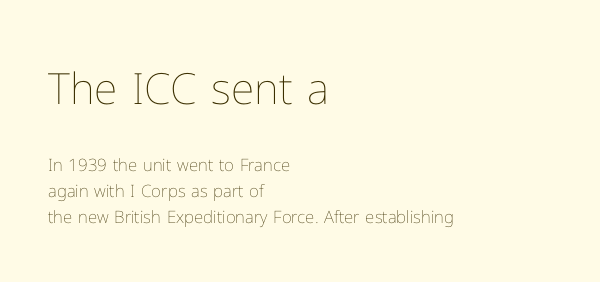
Q: Is the text bold? A: No.
Q: Is the text italic (slanted)? A: No, it is upright.
Q: Is the text underlined? A: No.
Q: How is the paragraph aligned? A: Left-aligned.
Q: Is the spacing between letters normal or unusually wide? A: Normal.
Q: Is the spacing between lines tight, normal or loose? A: Normal.
Q: Which block of text is set in a larger size, the first (top) or the second (bottom)? A: The first (top) one.
Q: Width (condensed, normal, or wide)? A: Normal.
Q: Stroke contrast? A: Low.
Q: x-height? A: Medium.
Q: Monospaced? A: No.
